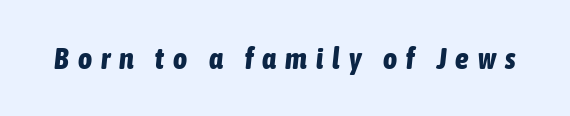
{"italic": "yes", "lean": "right", "slant_degrees": 6, "bold": "yes", "weight": "bold", "width": "condensed", "stroke_contrast": "low", "x_height": "medium", "monospaced": "no", "underline": "no", "letter_spacing": "wide", "letter_spacing_em": 0.3, "glyph_px": 30}
